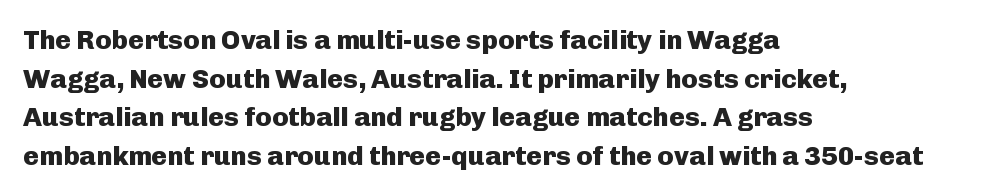
{"italic": "no", "bold": "yes", "underline": "no", "align": "left", "line_spacing": "normal", "line_spacing_ratio": 1.43, "letter_spacing": "normal", "letter_spacing_em": 0.0, "glyph_px": 27}
